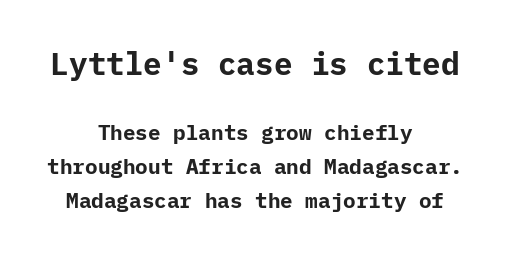
Q: Is the text bold? A: Yes.
Q: Is the text italic (slanted)? A: No, it is upright.
Q: Is the typeface a serif or a sans-serif typeface? A: Sans-serif.
Q: Is the text underlined? A: No.
Q: How is the paragraph aligned? A: Centered.
Q: Is the spacing between letters normal or unusually wide? A: Normal.
Q: Is the spacing between lines tight, normal or loose? A: Normal.
Q: Which block of text is set in a larger size, the first (top) or the second (bottom)? A: The first (top) one.
Q: Width (condensed, normal, or wide)? A: Normal.
Q: Stroke contrast? A: Low.
Q: x-height? A: Medium.
